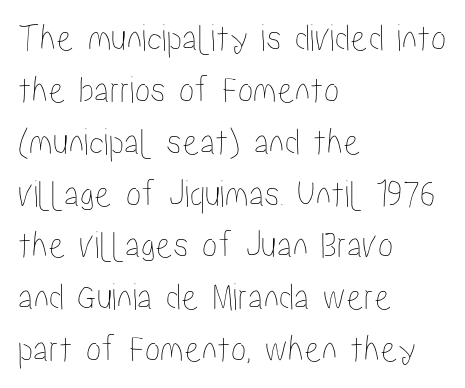
Q: Is the text italic (slanted)? A: No, it is upright.
Q: Is the text underlined? A: No.
Q: How is the paragraph aligned? A: Left-aligned.
Q: Is the spacing between letters normal or unusually wide? A: Normal.
Q: Is the spacing between lines tight, normal or loose? A: Normal.
Q: Width (condensed, normal, or wide)? A: Condensed.
Q: Stroke contrast? A: Low.
Q: x-height? A: Medium.
Q: Monospaced? A: No.
